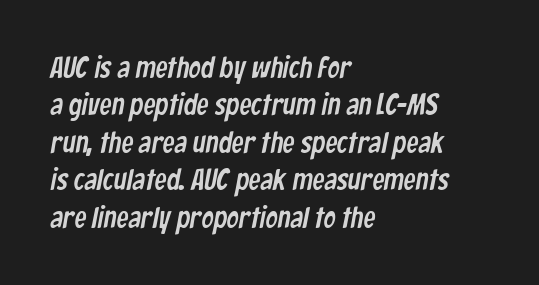
Nothing sits at the stroke ends, so this counts as sans-serif. This sample has the flowing, uneven cadence of proportional lettering. The compositor pushed each line to the left boundary. What stands out about the letter spacing? Nothing — it is the standard amount. The glyphs are unaccompanied by any horizontal stroke below them.
